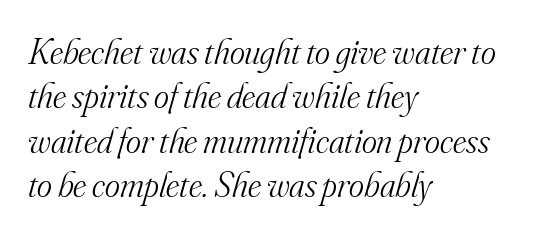
{"serif": "yes", "italic": "yes", "lean": "right", "slant_degrees": 16, "bold": "no", "weight": "light", "width": "normal", "stroke_contrast": "medium", "x_height": "small", "monospaced": "no", "underline": "no", "align": "left", "line_spacing_ratio": 1.23, "letter_spacing": "normal", "letter_spacing_em": 0.0, "glyph_px": 36}
